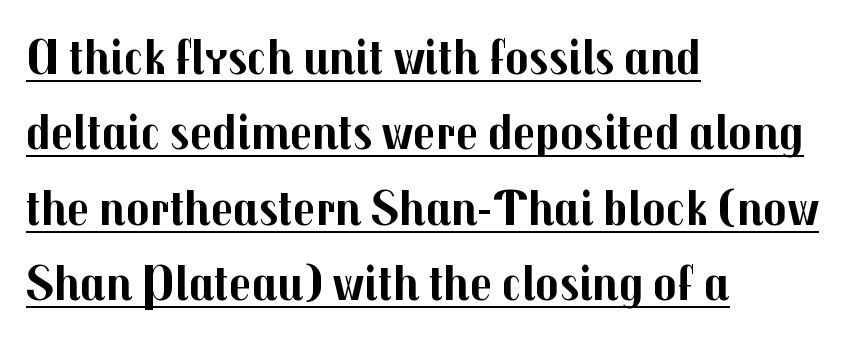
The image shows 49 px bold sans-serif type, upright; set left-aligned, normal line spacing (1.54x), normal letter spacing, underlined; medium stroke contrast and a medium x-height.
